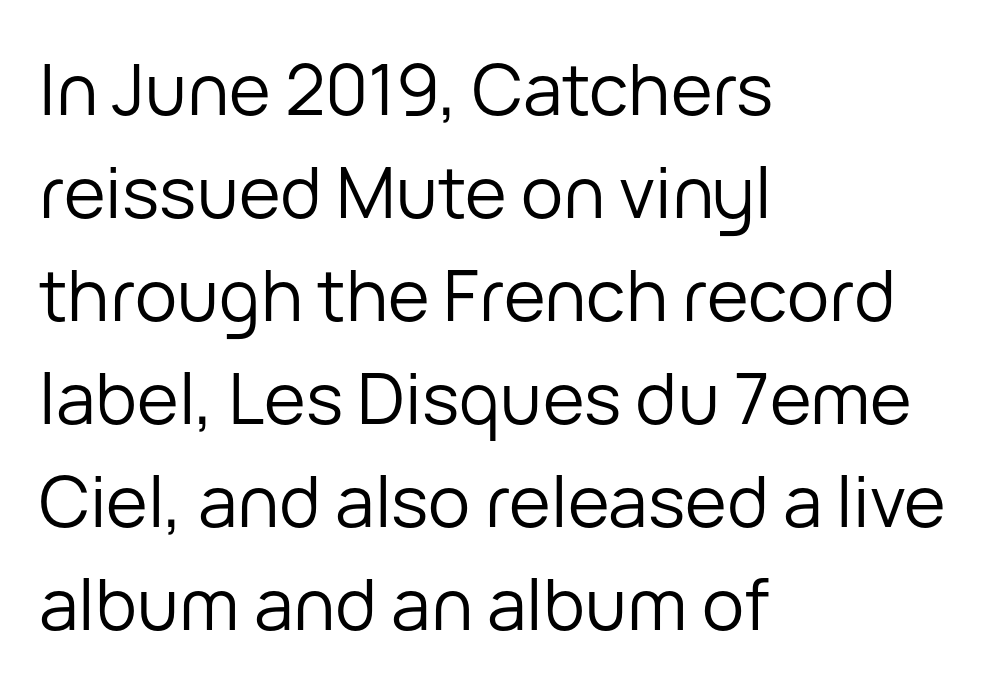
{"serif": "no", "italic": "no", "bold": "no", "weight": "regular", "width": "normal", "stroke_contrast": "low", "x_height": "medium", "monospaced": "no", "underline": "no", "align": "left", "line_spacing": "normal", "line_spacing_ratio": 1.45, "letter_spacing": "normal", "letter_spacing_em": 0.0, "glyph_px": 71}
